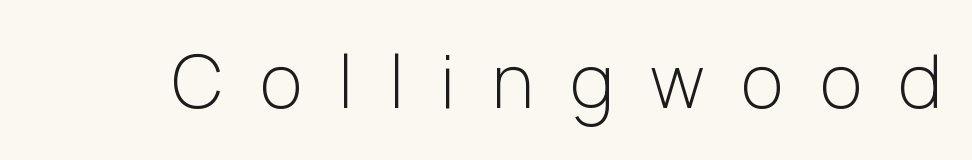
The image shows 73 px light sans-serif type, upright; set unusually wide letter spacing (+0.5 em), not underlined; low stroke contrast and a medium x-height.
